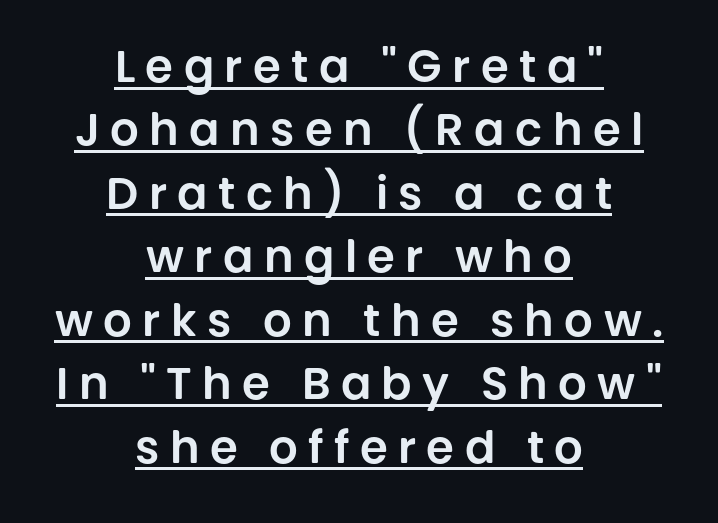
{"serif": "no", "italic": "no", "width": "normal", "stroke_contrast": "low", "x_height": "large", "monospaced": "no", "underline": "yes", "align": "center", "line_spacing": "normal", "line_spacing_ratio": 1.41, "letter_spacing": "wide", "letter_spacing_em": 0.23, "glyph_px": 45}
